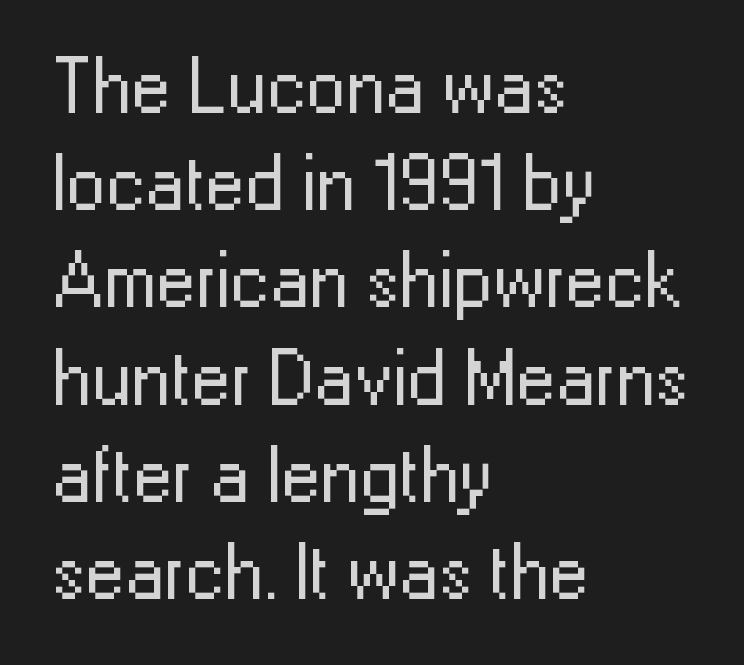
Q: Is the text bold? A: No.
Q: Is the text italic (slanted)? A: No, it is upright.
Q: Is the typeface a serif or a sans-serif typeface? A: Sans-serif.
Q: Is the text underlined? A: No.
Q: How is the paragraph aligned? A: Left-aligned.
Q: Is the spacing between letters normal or unusually wide? A: Normal.
Q: Width (condensed, normal, or wide)? A: Normal.
Q: Stroke contrast? A: Low.
Q: x-height? A: Medium.
Q: Monospaced? A: No.
